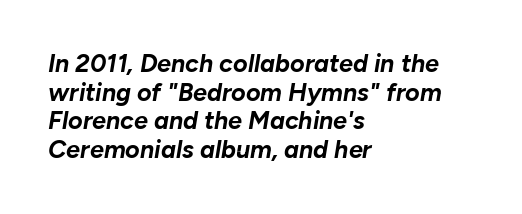
The image shows 25 px bold type, italic (leaning right); set left-aligned, tight line spacing (1.15x), normal letter spacing, not underlined.
